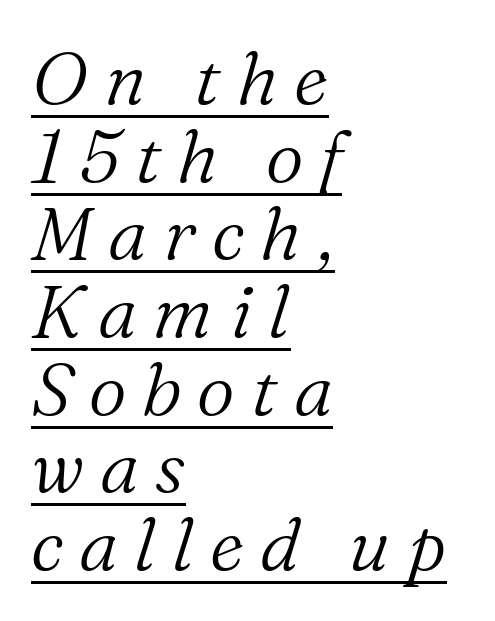
The image shows 74 px light serif type, italic (leaning right); set left-aligned, tight line spacing (1.05x), unusually wide letter spacing (+0.22 em), underlined; medium stroke contrast and a medium x-height.
